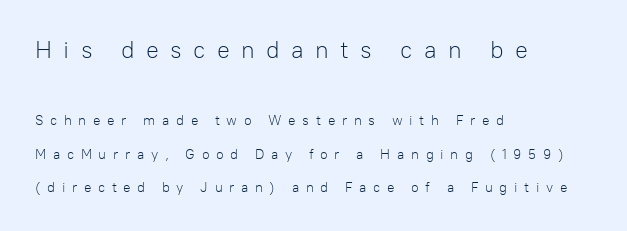
Q: Is the text bold? A: No.
Q: Is the text italic (slanted)? A: No, it is upright.
Q: Is the text underlined? A: No.
Q: How is the paragraph aligned? A: Left-aligned.
Q: Is the spacing between letters normal or unusually wide? A: Unusually wide.
Q: Is the spacing between lines tight, normal or loose? A: Loose.
Q: Which block of text is set in a larger size, the first (top) or the second (bottom)? A: The first (top) one.
